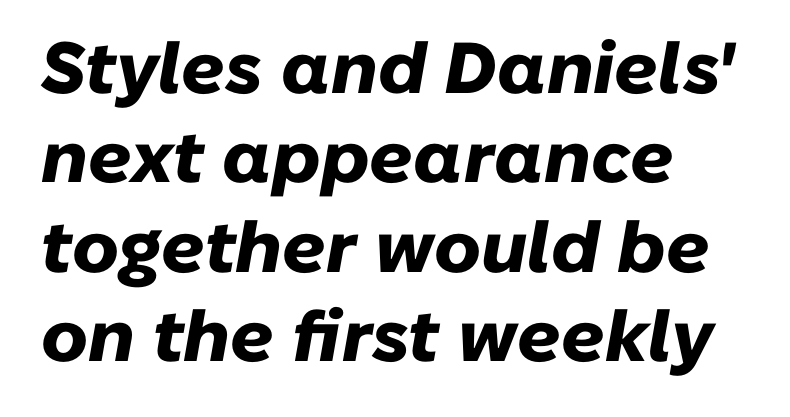
Q: Is the text bold? A: Yes.
Q: Is the text italic (slanted)? A: Yes, it leans right by about 10 degrees.
Q: Is the text underlined? A: No.
Q: How is the paragraph aligned? A: Left-aligned.
Q: Is the spacing between letters normal or unusually wide? A: Normal.
Q: Width (condensed, normal, or wide)? A: Normal.
Q: Stroke contrast? A: Low.
Q: x-height? A: Medium.
Q: Monospaced? A: No.
